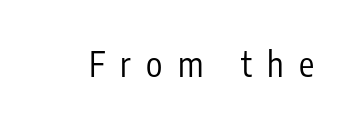
Here the designer chose a conventional face with non-uniform glyph widths. Each letter's strokes conclude bluntly, with no projecting serifs. Nobody drew a line under any word here. This sample uses expanded letter spacing, leaving extra air between glyphs. The weight tops out at a normal text grade. Style check: upright.
